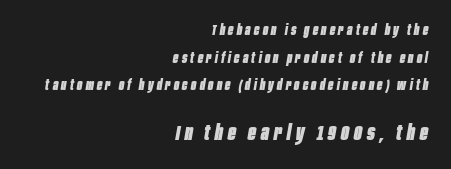
Q: Is the text bold? A: Yes.
Q: Is the text italic (slanted)? A: Yes, it leans right by about 10 degrees.
Q: Is the text underlined? A: No.
Q: How is the paragraph aligned? A: Right-aligned.
Q: Is the spacing between letters normal or unusually wide? A: Unusually wide.
Q: Is the spacing between lines tight, normal or loose? A: Loose.
Q: Which block of text is set in a larger size, the first (top) or the second (bottom)? A: The second (bottom) one.
